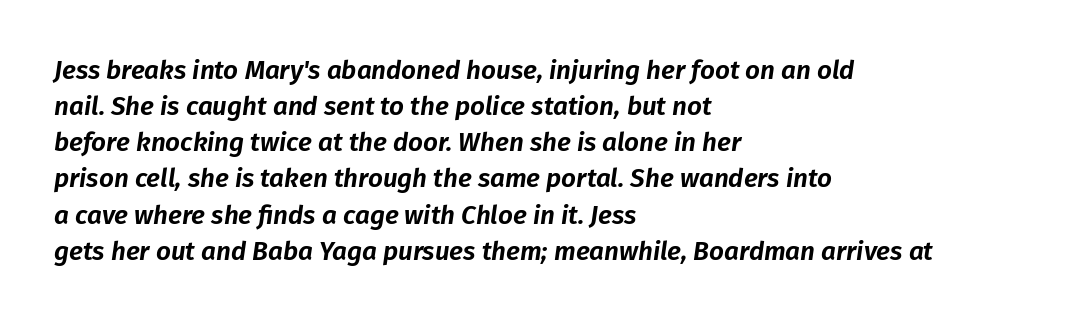
Q: Is the text italic (slanted)? A: Yes, it leans right by about 8 degrees.
Q: Is the text underlined? A: No.
Q: How is the paragraph aligned? A: Left-aligned.
Q: Is the spacing between letters normal or unusually wide? A: Normal.
Q: Is the spacing between lines tight, normal or loose? A: Normal.
